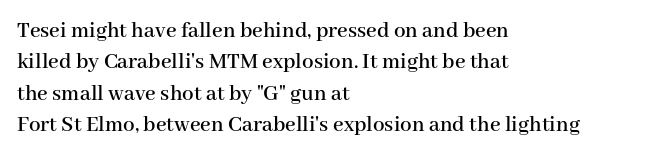
The passage shown is not underscored anywhere. The line texture is even and compact thanks to regular tracking. Nope, not italic — everything's standing straight. Each line starts at the same left margin while the right side varies. Notice how descenders clear the ascenders below comfortably — that's standard leading.
